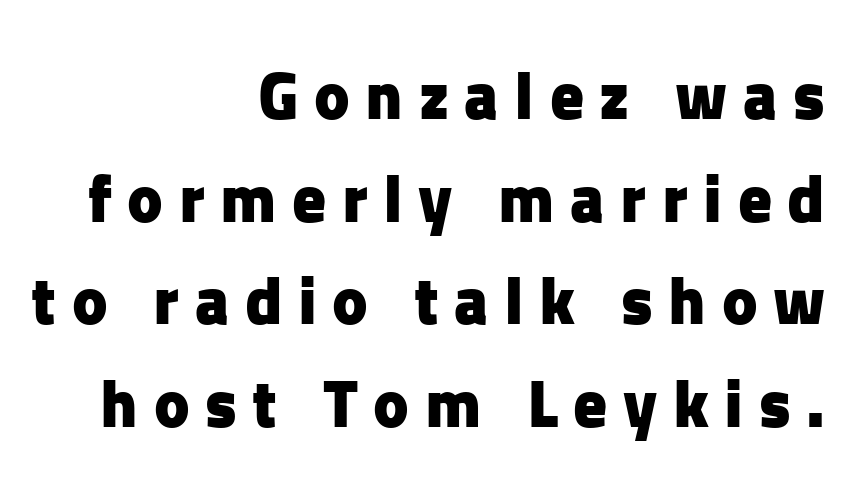
The image shows 67 px heavy sans-serif type, upright; set right-aligned, normal line spacing (1.53x), unusually wide letter spacing (+0.23 em), not underlined; low stroke contrast and a medium x-height.
